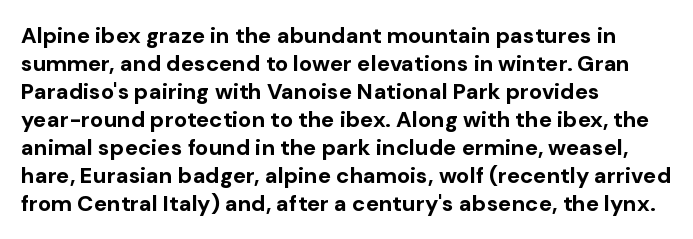
Q: Is the text bold? A: Yes.
Q: Is the text italic (slanted)? A: No, it is upright.
Q: Is the text underlined? A: No.
Q: How is the paragraph aligned? A: Left-aligned.
Q: Is the spacing between letters normal or unusually wide? A: Normal.
Q: Is the spacing between lines tight, normal or loose? A: Normal.
